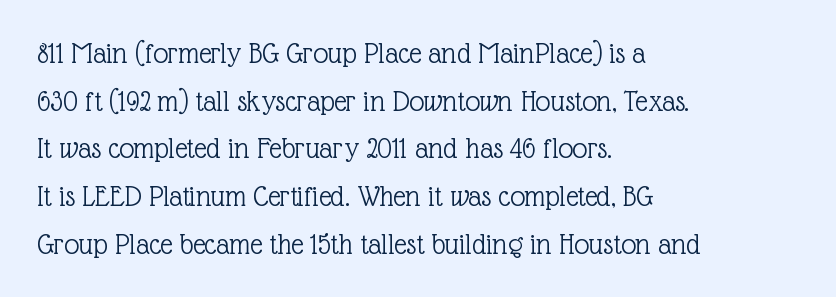
Q: Is the text bold? A: No.
Q: Is the text italic (slanted)? A: No, it is upright.
Q: Is the typeface a serif or a sans-serif typeface? A: Serif.
Q: Is the text underlined? A: No.
Q: How is the paragraph aligned? A: Left-aligned.
Q: Is the spacing between letters normal or unusually wide? A: Normal.
Q: Is the spacing between lines tight, normal or loose? A: Normal.
Q: Width (condensed, normal, or wide)? A: Normal.
Q: x-height? A: Medium.
Q: Monospaced? A: No.
